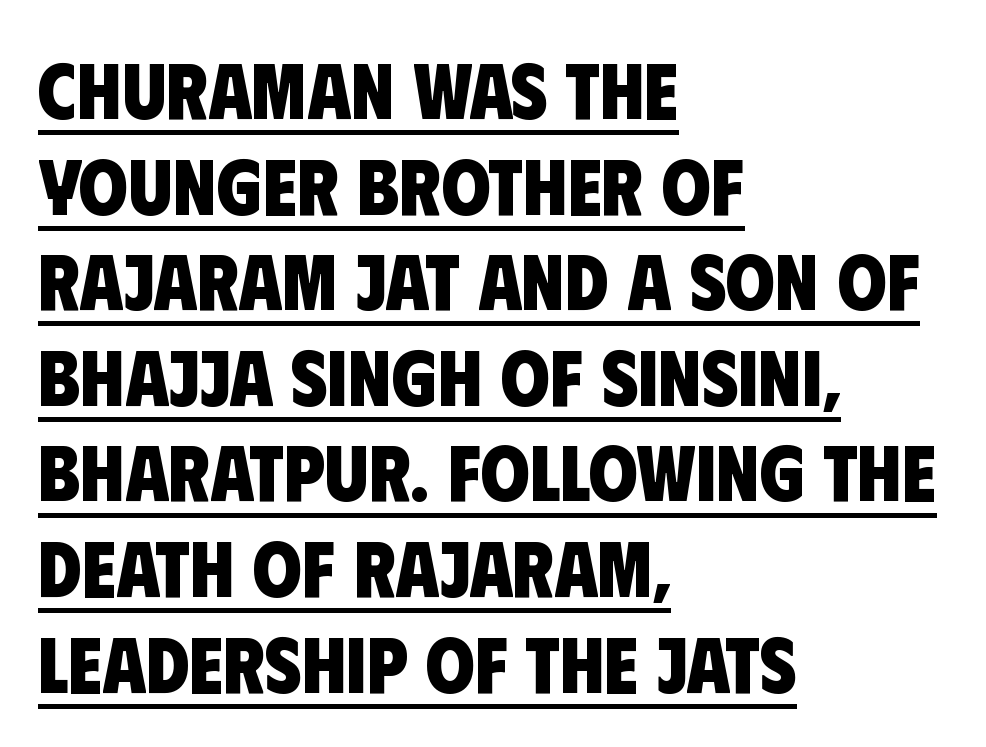
The letters sit at their default tracking, neither squeezed nor spread. Note the varied advance widths — an 'i' is clearly narrower than an 'm'. Where is the straight margin? On the left. The face used here is a sans, in the tradition of grotesques and geometrics. Typographic density is high because the face is bold. Does a line run under the words? Yes, clearly.
